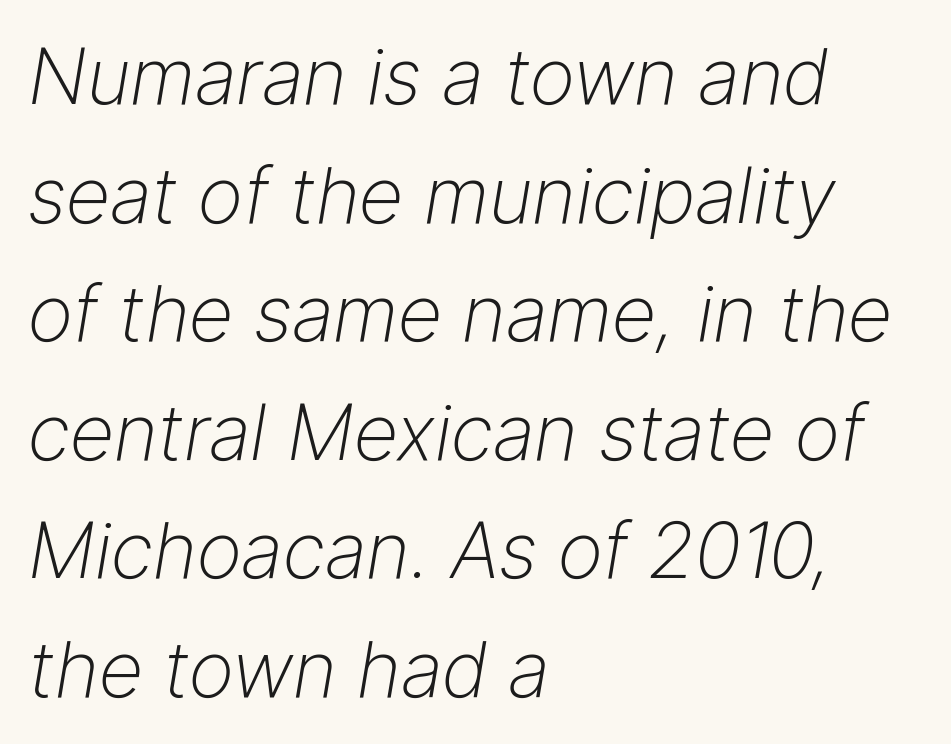
The image shows 78 px light type, italic (leaning right); set left-aligned, normal line spacing (1.52x), normal letter spacing, not underlined; low stroke contrast and a medium x-height.
